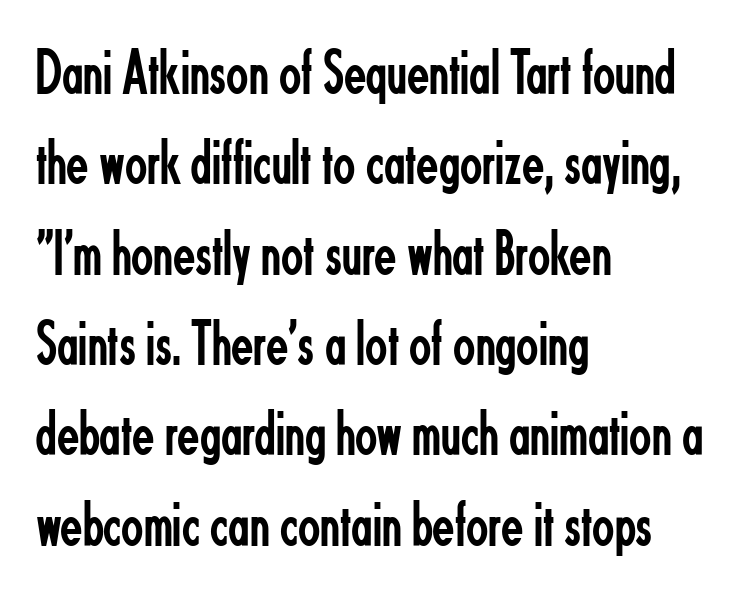
Q: Is the text bold? A: No.
Q: Is the text italic (slanted)? A: No, it is upright.
Q: Is the typeface a serif or a sans-serif typeface? A: Sans-serif.
Q: Is the text underlined? A: No.
Q: How is the paragraph aligned? A: Left-aligned.
Q: Is the spacing between letters normal or unusually wide? A: Normal.
Q: Is the spacing between lines tight, normal or loose? A: Normal.
Q: Width (condensed, normal, or wide)? A: Condensed.
Q: Stroke contrast? A: Low.
Q: x-height? A: Small.
Q: Monospaced? A: No.
